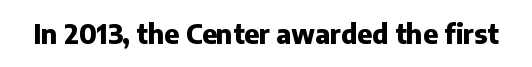
The image shows 26 px bold type, upright; set normal letter spacing, not underlined.
